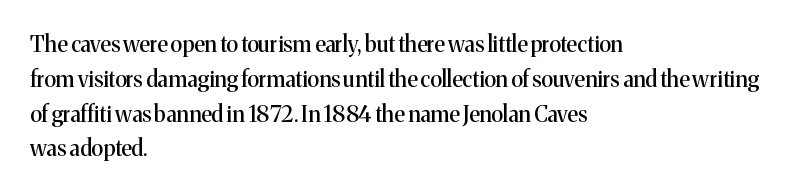
The letters stand straight up with perfectly vertical stems. The strip under each line holds only bare page. Each new line begins a customary step beneath the previous one. Inter-character spacing is left at the font's built-in metrics. The paragraph shown leans on its left margin.
